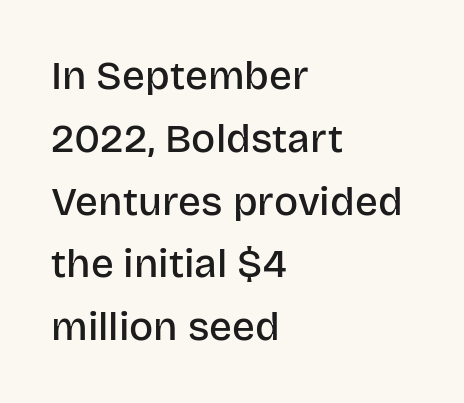
Q: Is the text bold? A: Semi-bold.
Q: Is the text italic (slanted)? A: No, it is upright.
Q: Is the typeface a serif or a sans-serif typeface? A: Sans-serif.
Q: Is the text underlined? A: No.
Q: How is the paragraph aligned? A: Left-aligned.
Q: Is the spacing between letters normal or unusually wide? A: Normal.
Q: Is the spacing between lines tight, normal or loose? A: Normal.
Q: Width (condensed, normal, or wide)? A: Normal.
Q: Stroke contrast? A: Low.
Q: x-height? A: Large.
Q: Monospaced? A: No.
